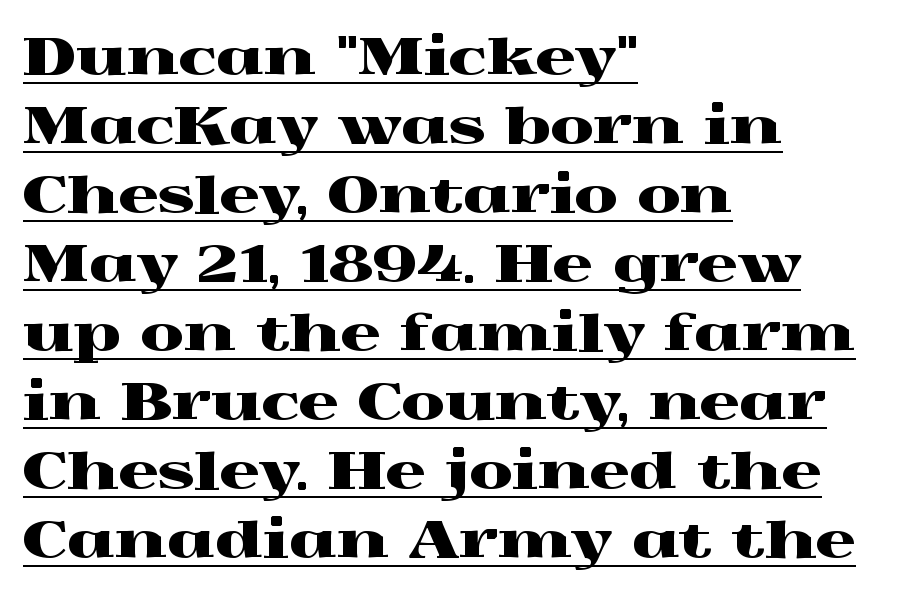
Descenders here cross a horizontal rule under the line. Letterform terminals end in serifs throughout the passage. Characters follow at the spacing the type designer built in. The letters stand straight up with perfectly vertical stems. Quick note: interline space is typical.
